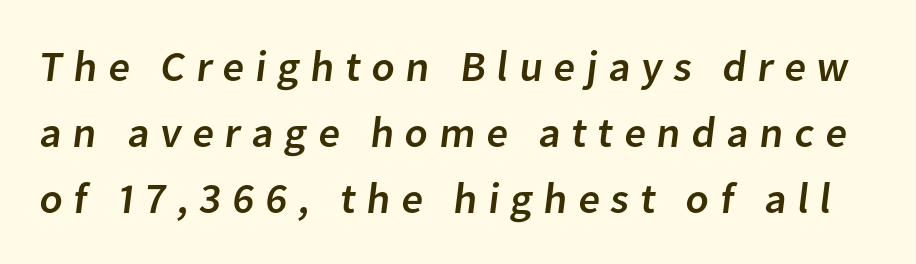
The image shows 43 px sans-serif type; set normal line spacing (1.54x), unusually wide letter spacing (+0.25 em), not underlined; low stroke contrast and a medium x-height.
